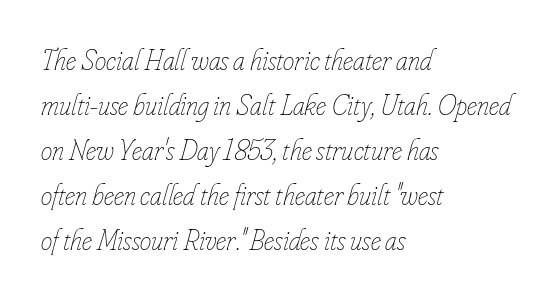
The leading is moderate, giving the passage an even texture. Quick note: italic. The lines are quadded left. This rendering leaves character spacing at its baseline value. The space directly below the letters is spotless. Character widths vary here, with narrow letters taking less room than wide ones.
